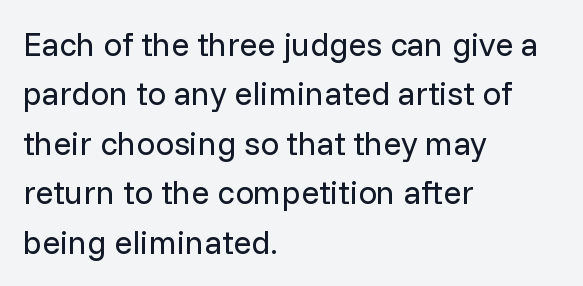
Q: Is the text bold? A: No.
Q: Is the text italic (slanted)? A: No, it is upright.
Q: Is the typeface a serif or a sans-serif typeface? A: Sans-serif.
Q: Is the text underlined? A: No.
Q: How is the paragraph aligned? A: Left-aligned.
Q: Is the spacing between letters normal or unusually wide? A: Normal.
Q: Is the spacing between lines tight, normal or loose? A: Normal.
Q: Width (condensed, normal, or wide)? A: Normal.
Q: Stroke contrast? A: Low.
Q: x-height? A: Medium.
Q: Monospaced? A: No.
